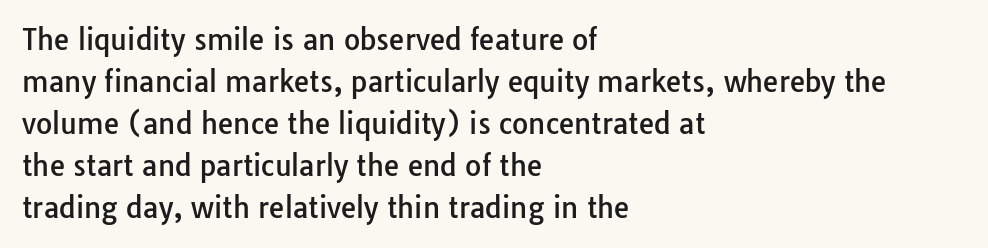
Q: Is the text italic (slanted)? A: No, it is upright.
Q: Is the typeface a serif or a sans-serif typeface? A: Sans-serif.
Q: Is the text underlined? A: No.
Q: How is the paragraph aligned? A: Left-aligned.
Q: Is the spacing between letters normal or unusually wide? A: Normal.
Q: Is the spacing between lines tight, normal or loose? A: Normal.
Q: Width (condensed, normal, or wide)? A: Normal.
Q: Stroke contrast? A: Low.
Q: x-height? A: Medium.
Q: Monospaced? A: No.
